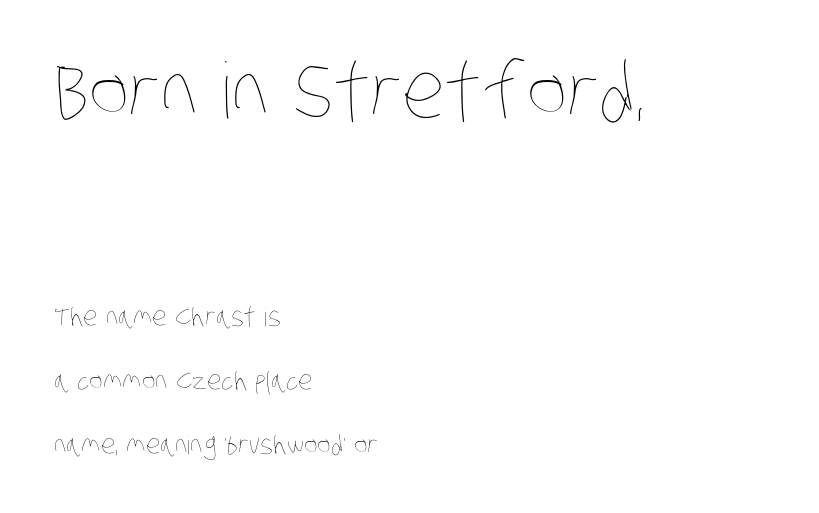
The image shows 77 px thin, condensed type; set left-aligned, loose line spacing (2.45x), normal letter spacing, not underlined; the first (top) block is 2.96x larger; low stroke contrast and a large x-height.
